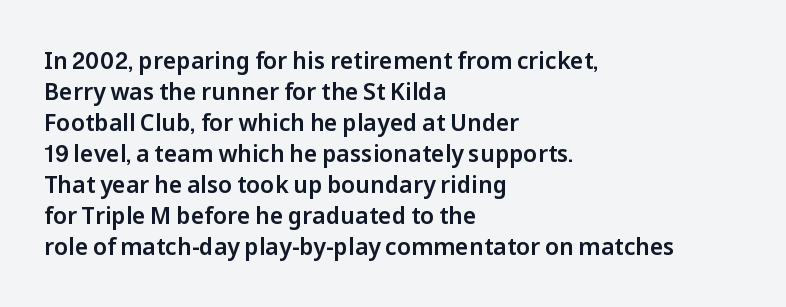
The image shows 23 px text type, upright; set left-aligned, normal line spacing (1.35x), normal letter spacing, not underlined.
